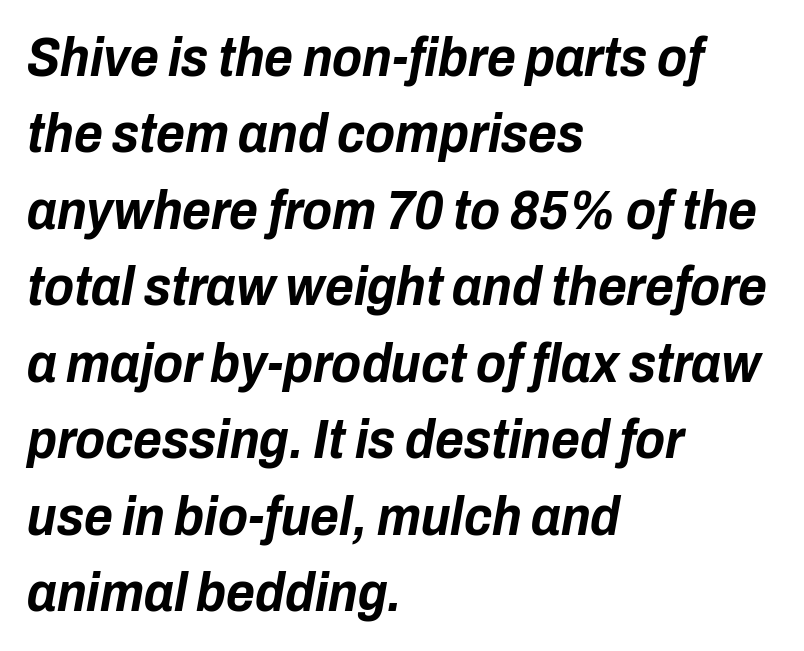
The image shows 55 px bold, condensed type, italic (leaning right); set left-aligned, normal line spacing (1.39x), normal letter spacing, not underlined; low stroke contrast and a medium x-height.
